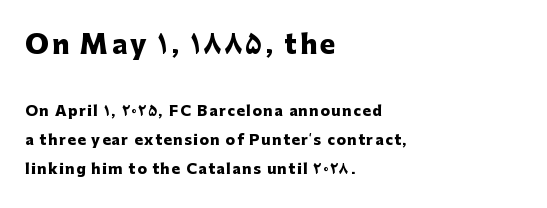
The image shows 26 px bold type, upright; set left-aligned, loose line spacing (2.08x), not underlined; the first (top) block is 1.86x larger.
